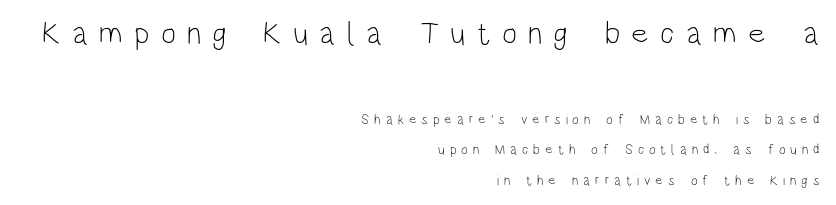
Q: Is the text bold? A: No.
Q: Is the text italic (slanted)? A: No, it is upright.
Q: Is the typeface a serif or a sans-serif typeface? A: Sans-serif.
Q: Is the text underlined? A: No.
Q: How is the paragraph aligned? A: Right-aligned.
Q: Is the spacing between letters normal or unusually wide? A: Unusually wide.
Q: Is the spacing between lines tight, normal or loose? A: Loose.
Q: Which block of text is set in a larger size, the first (top) or the second (bottom)? A: The first (top) one.
Q: Width (condensed, normal, or wide)? A: Condensed.
Q: Stroke contrast? A: Low.
Q: x-height? A: Large.
Q: Monospaced? A: No.
